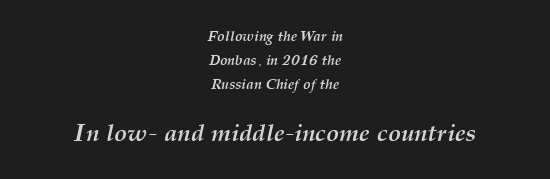
Q: Is the text bold? A: Yes.
Q: Is the text italic (slanted)? A: Yes, it leans right by about 12 degrees.
Q: Is the text underlined? A: No.
Q: How is the paragraph aligned? A: Centered.
Q: Is the spacing between letters normal or unusually wide? A: Normal.
Q: Which block of text is set in a larger size, the first (top) or the second (bottom)? A: The second (bottom) one.
